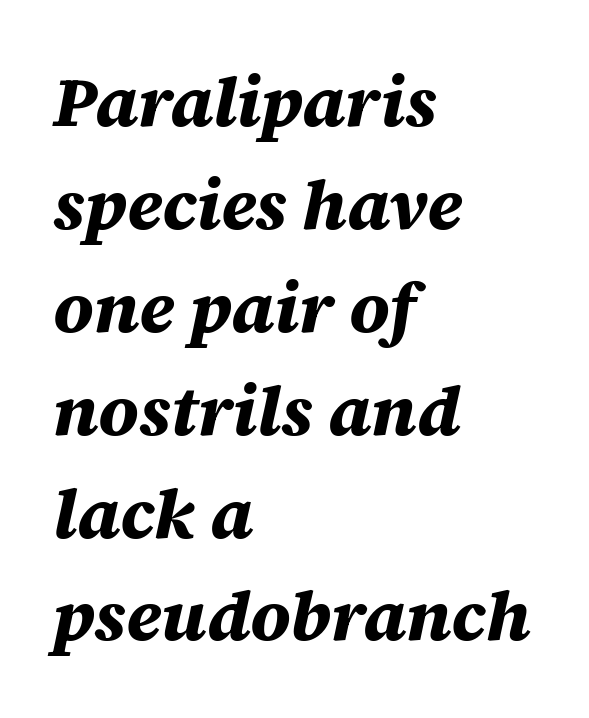
Posture: slanted. The font is running at its bold setting. A bare baseline throughout the passage. Think of a printed novel: that variable character pitch is what you see here.
